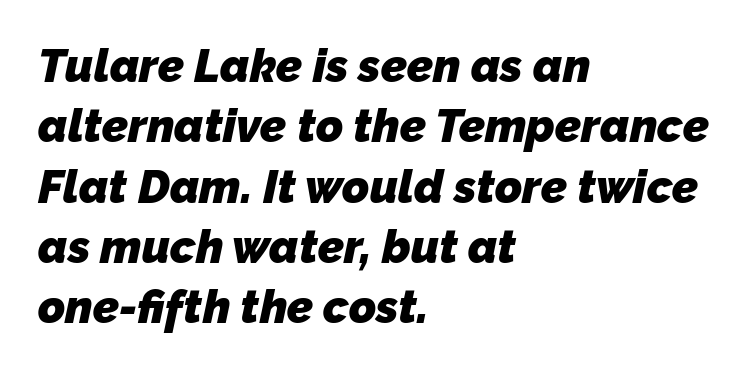
{"serif": "no", "bold": "yes", "weight": "heavy", "width": "normal", "stroke_contrast": "low", "x_height": "medium", "monospaced": "no", "underline": "no", "align": "left", "line_spacing": "normal", "line_spacing_ratio": 1.31, "letter_spacing": "normal", "letter_spacing_em": 0.0, "glyph_px": 46}
